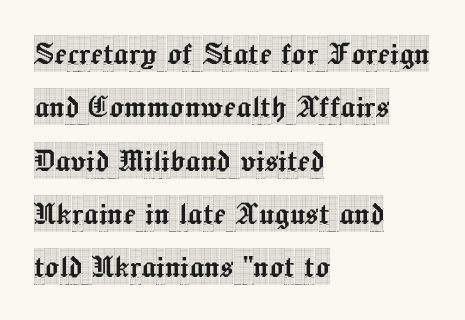
{"serif": "yes", "italic": "no", "width": "condensed", "x_height": "large", "monospaced": "no", "underline": "no", "align": "left", "line_spacing": "normal", "line_spacing_ratio": 1.44, "letter_spacing": "normal", "letter_spacing_em": 0.0, "glyph_px": 37}
